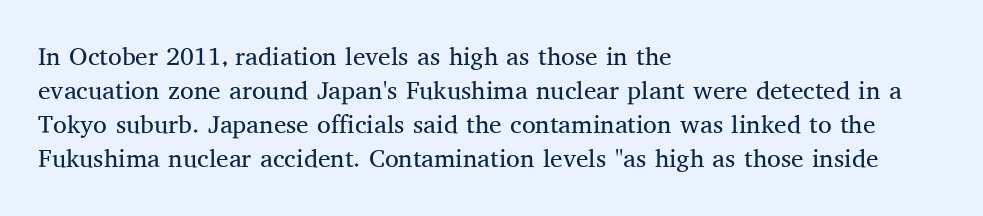
{"italic": "no", "bold": "no", "underline": "no", "align": "left", "line_spacing": "normal", "line_spacing_ratio": 1.36, "letter_spacing": "normal", "letter_spacing_em": 0.0, "glyph_px": 25}
